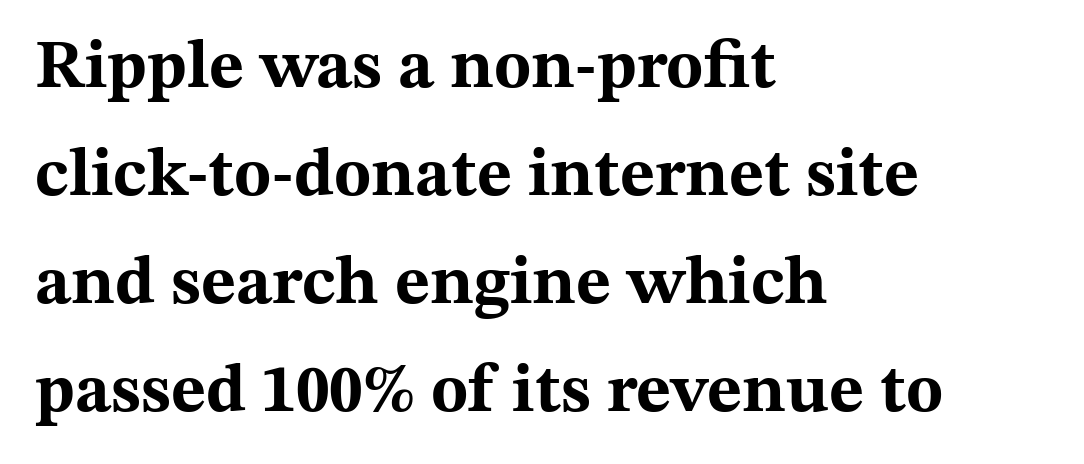
{"serif": "yes", "italic": "no", "bold": "yes", "weight": "bold", "width": "wide", "stroke_contrast": "medium", "x_height": "medium", "monospaced": "no", "underline": "no", "align": "left", "line_spacing": "normal", "line_spacing_ratio": 1.59, "letter_spacing": "normal", "letter_spacing_em": 0.0, "glyph_px": 68}
